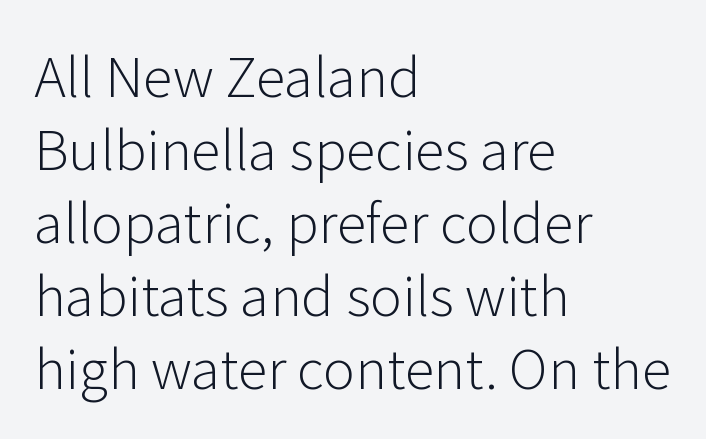
{"serif": "no", "italic": "no", "bold": "no", "weight": "light", "width": "normal", "stroke_contrast": "low", "x_height": "medium", "monospaced": "no", "underline": "no", "align": "left", "line_spacing": "normal", "line_spacing_ratio": 1.35, "letter_spacing": "normal", "letter_spacing_em": 0.0, "glyph_px": 54}
